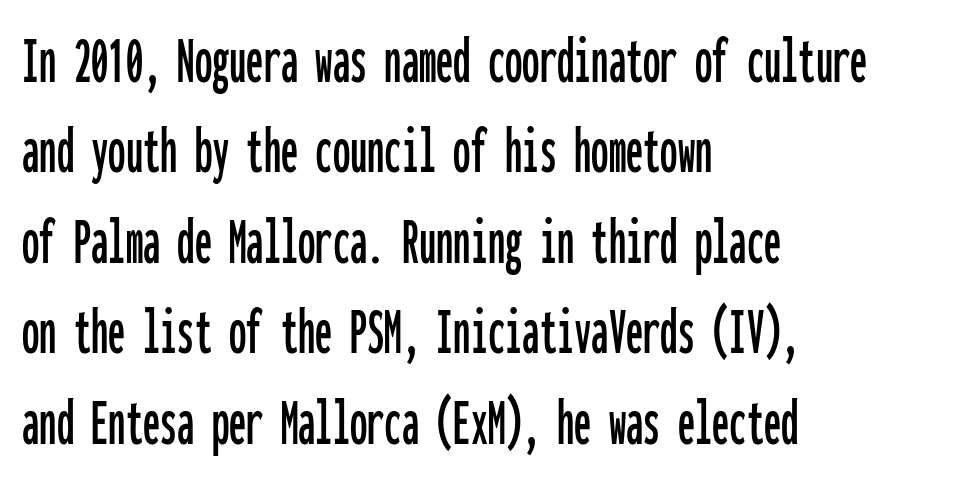
{"serif": "no", "italic": "no", "width": "condensed", "stroke_contrast": "low", "x_height": "medium", "monospaced": "yes", "underline": "no", "align": "left", "line_spacing": "normal", "line_spacing_ratio": 1.31, "letter_spacing": "normal", "letter_spacing_em": 0.0, "glyph_px": 69}
